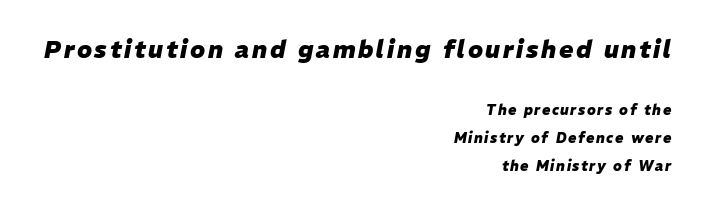
The image shows 24 px bold type, italic (leaning right); set right-aligned, loose line spacing (2.0x), not underlined; the first (top) block is 1.71x larger.
